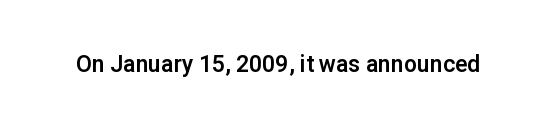
Q: Is the text italic (slanted)? A: No, it is upright.
Q: Is the text underlined? A: No.
Q: Is the spacing between letters normal or unusually wide? A: Normal.
